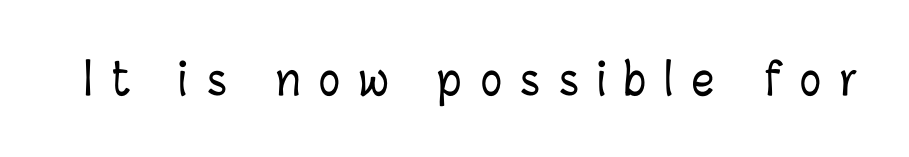
Posture: straight, roman, zero tilt. Do the characters align in a grid? No, the font is proportional. This rendering features lettering with no underline. The letterforms stand isolated, each surrounded by extra space.
